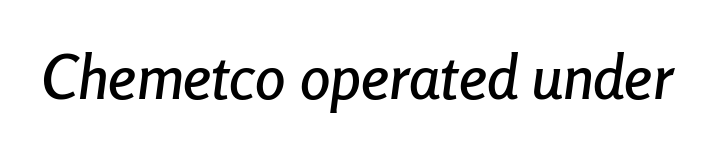
{"italic": "yes", "lean": "right", "slant_degrees": 8, "width": "condensed", "stroke_contrast": "low", "x_height": "medium", "monospaced": "no", "underline": "no", "letter_spacing": "normal", "letter_spacing_em": 0.0, "glyph_px": 61}
